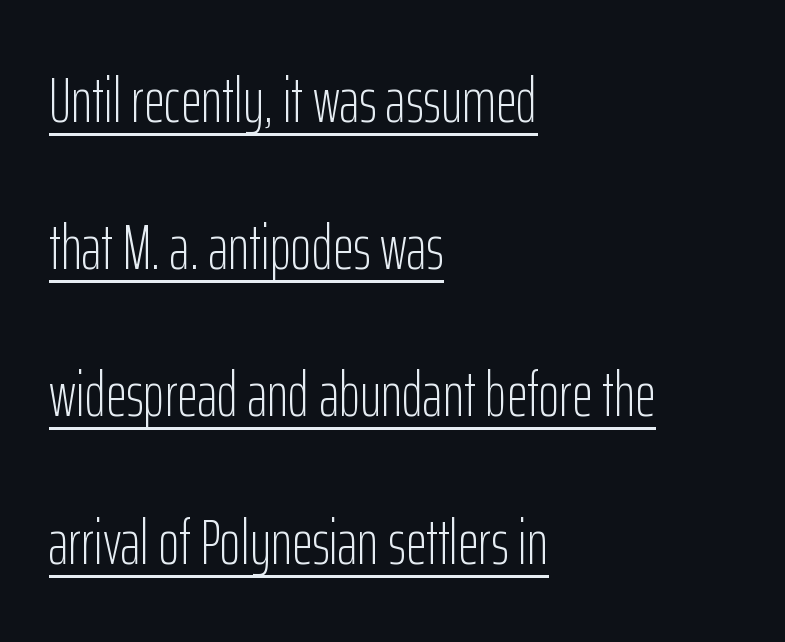
{"serif": "no", "italic": "no", "bold": "no", "weight": "light", "width": "condensed", "stroke_contrast": "low", "x_height": "medium", "monospaced": "no", "underline": "yes", "align": "left", "line_spacing": "loose", "line_spacing_ratio": 2.3, "letter_spacing": "normal", "letter_spacing_em": 0.0, "glyph_px": 64}
